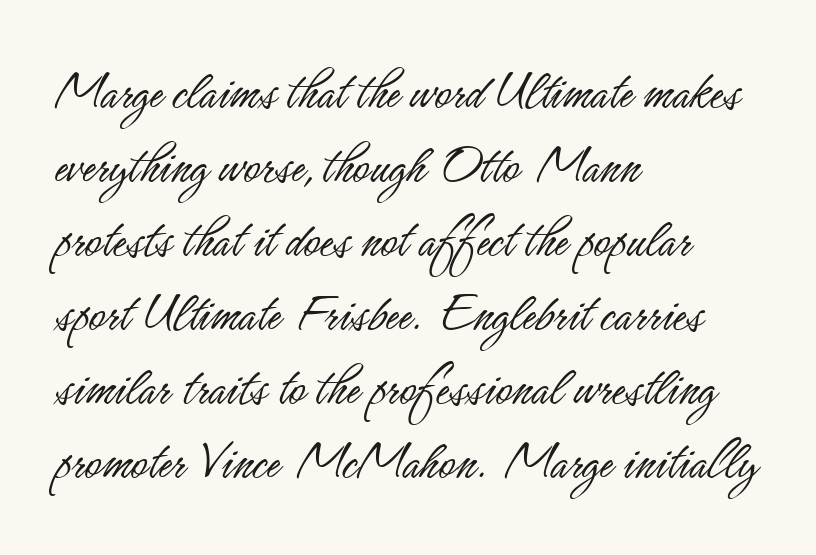
{"serif": "no", "bold": "no", "weight": "light", "width": "condensed", "stroke_contrast": "low", "x_height": "small", "monospaced": "no", "underline": "no", "align": "left", "line_spacing": "normal", "line_spacing_ratio": 1.32, "letter_spacing": "normal", "letter_spacing_em": 0.0, "glyph_px": 56}
